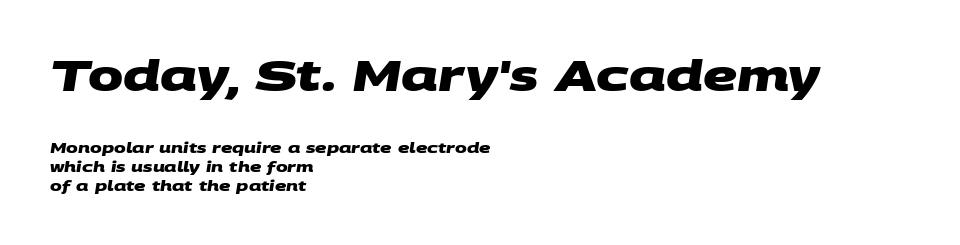
Q: Is the text bold? A: Yes.
Q: Is the typeface a serif or a sans-serif typeface? A: Sans-serif.
Q: Is the text underlined? A: No.
Q: How is the paragraph aligned? A: Left-aligned.
Q: Is the spacing between letters normal or unusually wide? A: Normal.
Q: Is the spacing between lines tight, normal or loose? A: Normal.
Q: Which block of text is set in a larger size, the first (top) or the second (bottom)? A: The first (top) one.
Q: Width (condensed, normal, or wide)? A: Wide.
Q: Stroke contrast? A: Medium.
Q: x-height? A: Large.
Q: Monospaced? A: No.
